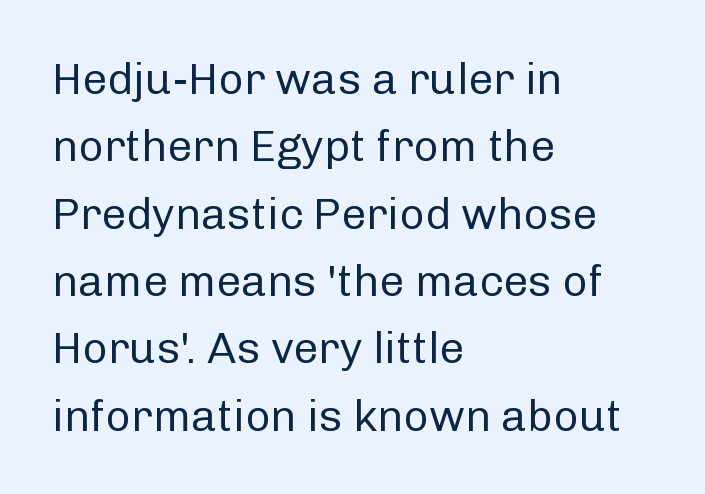
Nobody touched the tracking dial on this one. Serifs: no, the terminals of the letterforms are clean. Line spacing here is normal. The axis of the letterforms is exactly vertical. Note the varied advance widths — an 'i' is clearly narrower than an 'm'. The space beneath each line is pristine and unruled.
